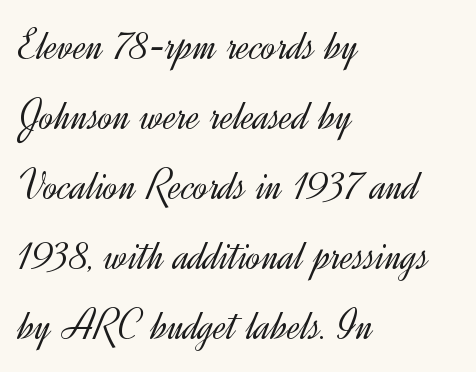
{"serif": "no", "bold": "no", "weight": "light", "width": "normal", "x_height": "small", "monospaced": "no", "underline": "no", "align": "left", "line_spacing": "normal", "line_spacing_ratio": 1.59, "letter_spacing": "normal", "letter_spacing_em": 0.0, "glyph_px": 44}
